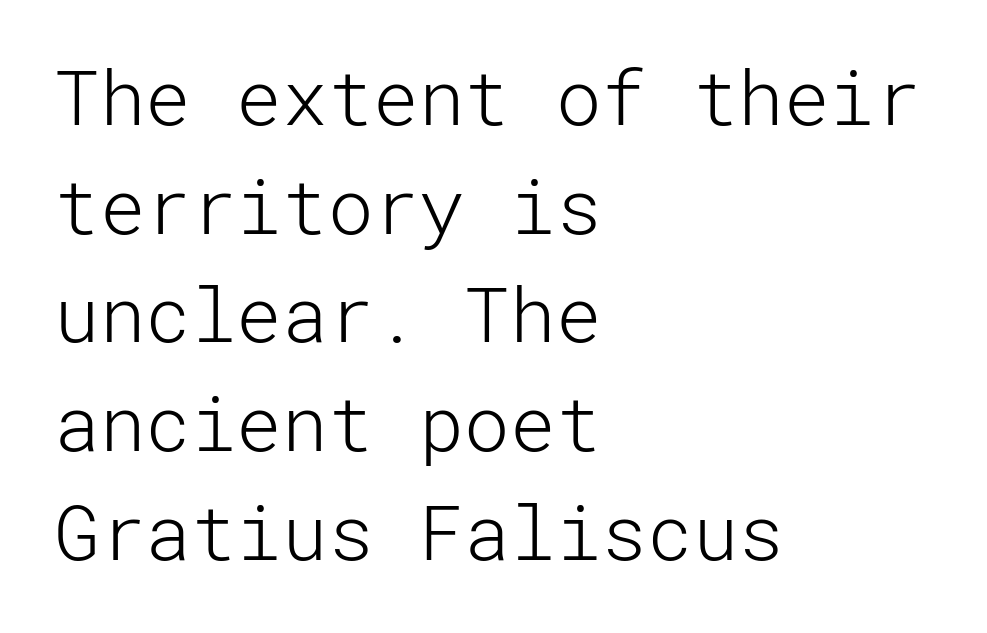
Is there any slant? The stems are plumb. The passage is arranged the way most books set body copy — flush left. No word sits above an underline. In terms of leading, this rendering sits right in the middle. Note: no serifs on the glyphs. Nothing heavy about these letters — not bold at all.
